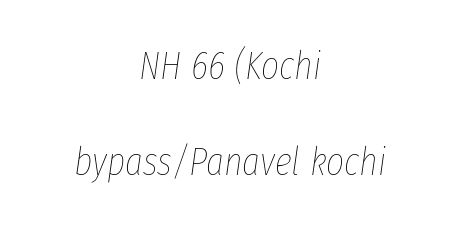
Q: Is the text bold? A: No.
Q: Is the text italic (slanted)? A: Yes, it leans right by about 8 degrees.
Q: Is the text underlined? A: No.
Q: How is the paragraph aligned? A: Centered.
Q: Is the spacing between letters normal or unusually wide? A: Normal.
Q: Is the spacing between lines tight, normal or loose? A: Loose.
Q: Width (condensed, normal, or wide)? A: Condensed.
Q: Stroke contrast? A: Low.
Q: x-height? A: Medium.
Q: Monospaced? A: No.
